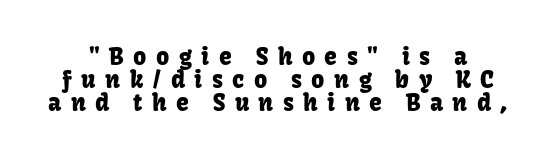
What stands out about the letter spacing? Its width — letters are far apart. The leading is snug, giving the passage a crowded texture. Rule under the text: the space is simply empty. Rendered with straight, roman letterforms.
